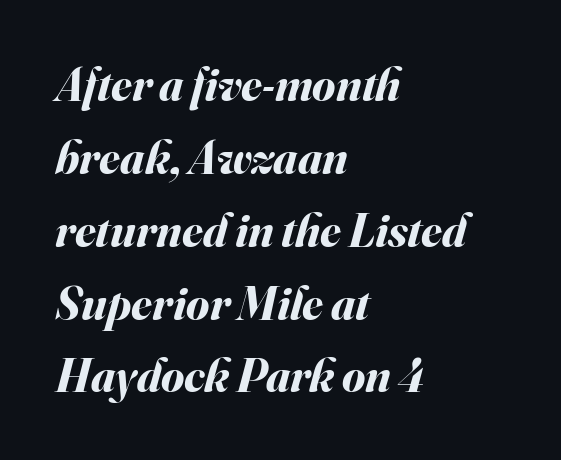
{"italic": "yes", "lean": "right", "slant_degrees": 16, "bold": "yes", "weight": "bold", "width": "normal", "stroke_contrast": "medium", "x_height": "small", "monospaced": "no", "underline": "no", "align": "left", "line_spacing": "normal", "line_spacing_ratio": 1.55, "letter_spacing": "normal", "letter_spacing_em": 0.0, "glyph_px": 47}
